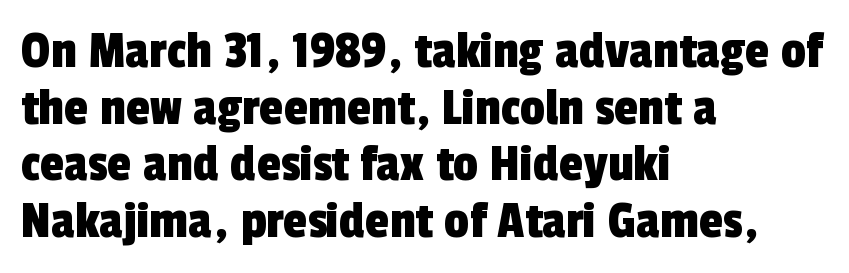
Q: Is the typeface a serif or a sans-serif typeface? A: Sans-serif.
Q: Is the text underlined? A: No.
Q: How is the paragraph aligned? A: Left-aligned.
Q: Is the spacing between letters normal or unusually wide? A: Normal.
Q: Is the spacing between lines tight, normal or loose? A: Tight.
Q: Width (condensed, normal, or wide)? A: Condensed.
Q: x-height? A: Medium.
Q: Monospaced? A: No.
